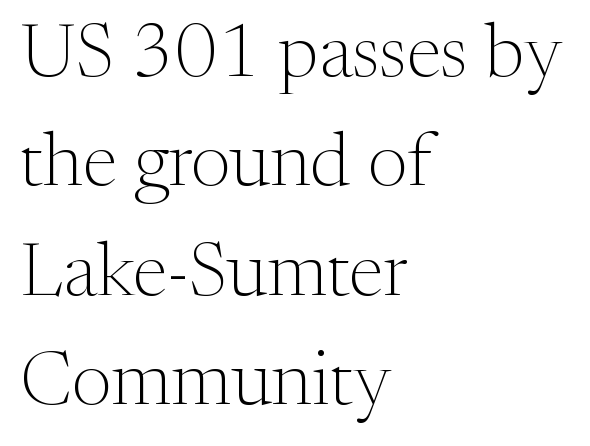
The image shows 76 px light serif type, upright; set left-aligned, normal line spacing (1.44x), normal letter spacing, not underlined; medium stroke contrast and a medium x-height.
